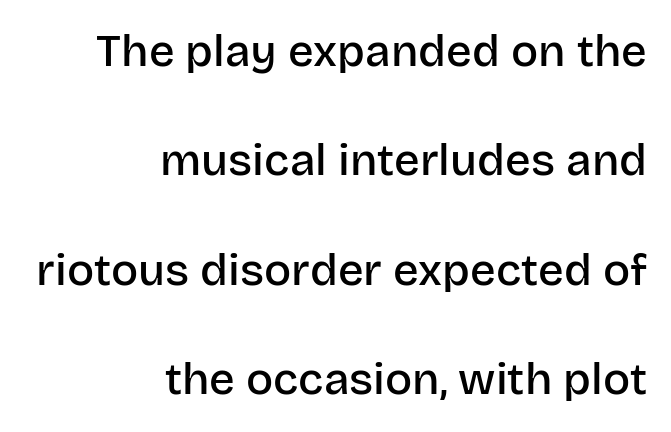
{"serif": "no", "italic": "no", "bold": "semi", "weight": "semibold", "width": "normal", "stroke_contrast": "low", "x_height": "large", "monospaced": "no", "underline": "no", "align": "right", "line_spacing": "loose", "line_spacing_ratio": 2.43, "letter_spacing": "normal", "letter_spacing_em": 0.0, "glyph_px": 45}
